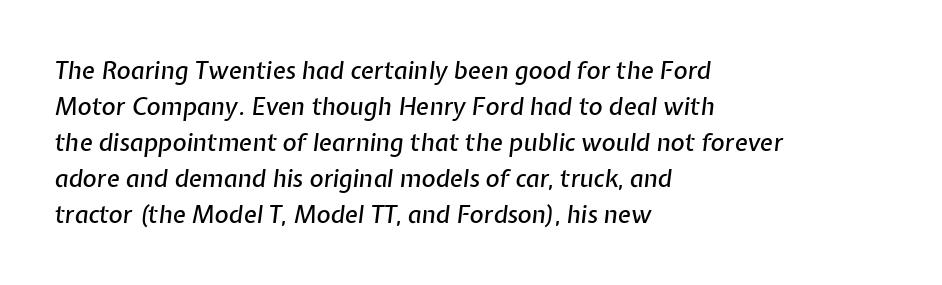
The image shows 24 px text type, italic (leaning right); set left-aligned, normal line spacing (1.5x), normal letter spacing, not underlined.
